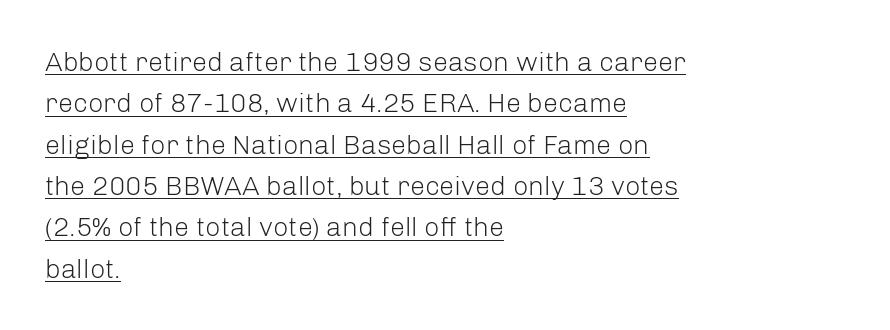
What's the leading like? Ordinary, nothing unusual. Like a heading marked for emphasis, these lines bear an underscore. Standard letterfit; no display-style spreading of the glyphs. Quick note: not italic, upright. The paragraph shown leans on its left margin. Heft: none added — not bold.
